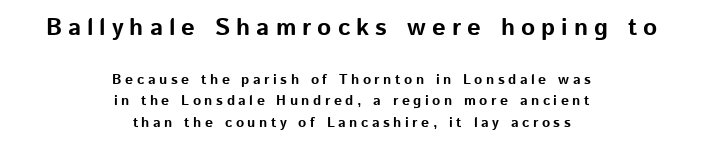
The image shows 24 px bold type, upright; set centered, normal line spacing (1.56x), unusually wide letter spacing (+0.25 em), not underlined; the first (top) block is 1.71x larger.
